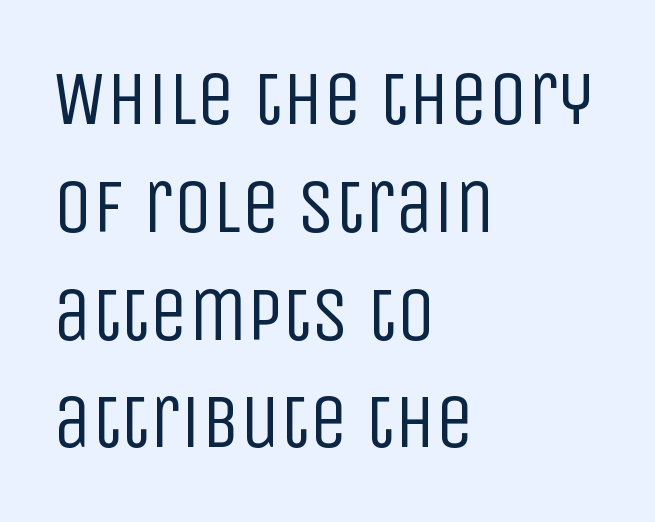
{"serif": "no", "italic": "no", "bold": "no", "weight": "regular", "width": "condensed", "stroke_contrast": "low", "x_height": "large", "monospaced": "no", "underline": "no", "align": "left", "line_spacing": "normal", "line_spacing_ratio": 1.4, "letter_spacing": "normal", "letter_spacing_em": 0.0, "glyph_px": 77}
